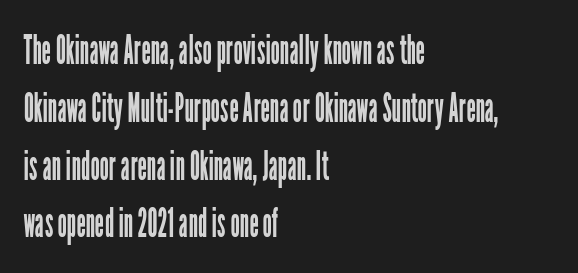
{"serif": "no", "italic": "no", "bold": "no", "weight": "regular", "width": "condensed", "stroke_contrast": "low", "x_height": "medium", "monospaced": "no", "underline": "no", "align": "left", "line_spacing": "normal", "line_spacing_ratio": 1.41, "letter_spacing": "normal", "letter_spacing_em": 0.0, "glyph_px": 41}
